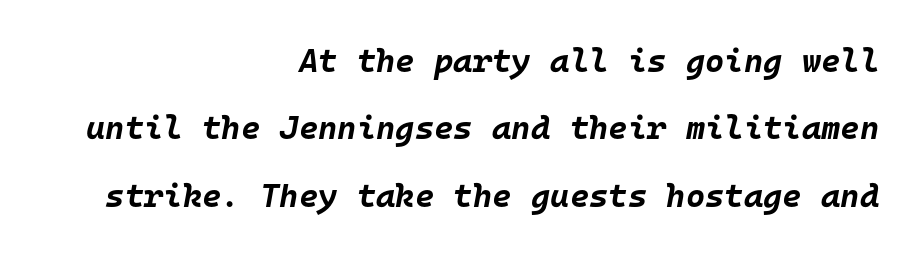
{"italic": "yes", "lean": "right", "slant_degrees": 10, "bold": "yes", "weight": "bold", "width": "normal", "stroke_contrast": "low", "x_height": "large", "monospaced": "yes", "underline": "no", "align": "right", "line_spacing": "loose", "line_spacing_ratio": 2.04, "letter_spacing": "normal", "letter_spacing_em": 0.0, "glyph_px": 33}
